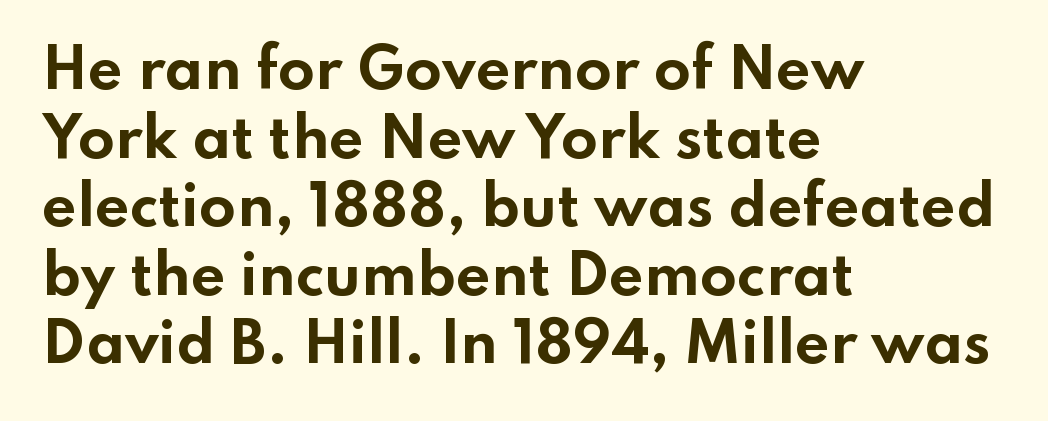
The image shows 54 px bold, wide sans-serif type, upright; set left-aligned, normal line spacing (1.27x), normal letter spacing, not underlined; low stroke contrast and a small x-height.
